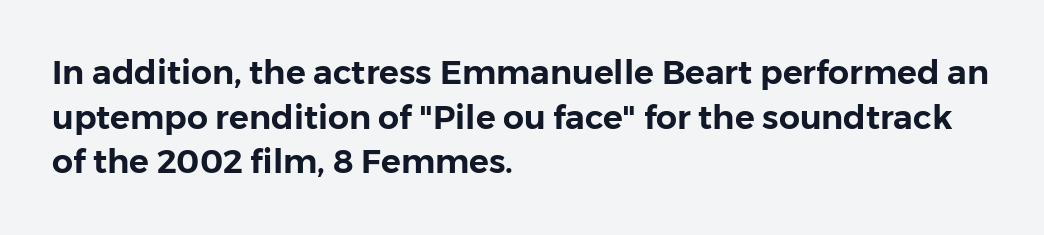
Descenders are the only things crossing below the line. These lines sit exactly where default settings would place them. Check where the strokes stop: nothing finishes them off — pure sans. Reading down the block, your eye returns to a fixed left position each line. This is roman type, the default non-slanted kind. Caption: standard tracking, unaltered.
